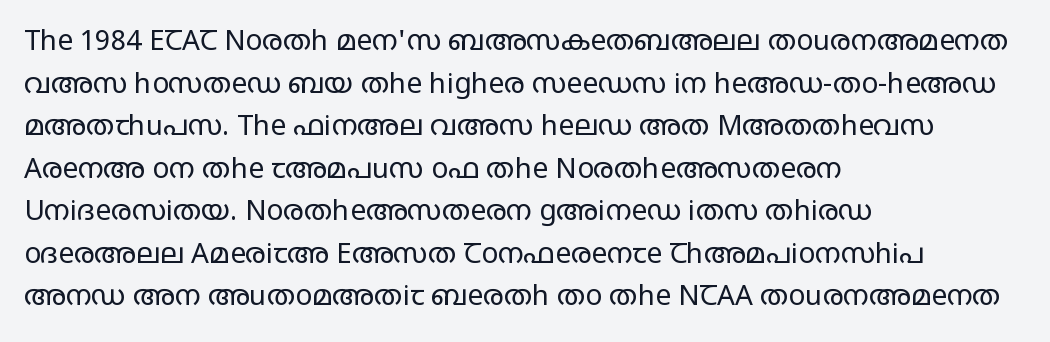
{"serif": "no", "italic": "no", "bold": "no", "weight": "regular", "width": "wide", "stroke_contrast": "low", "x_height": "large", "monospaced": "no", "underline": "no", "align": "left", "line_spacing": "normal", "line_spacing_ratio": 1.52, "letter_spacing": "normal", "letter_spacing_em": 0.0, "glyph_px": 28}
